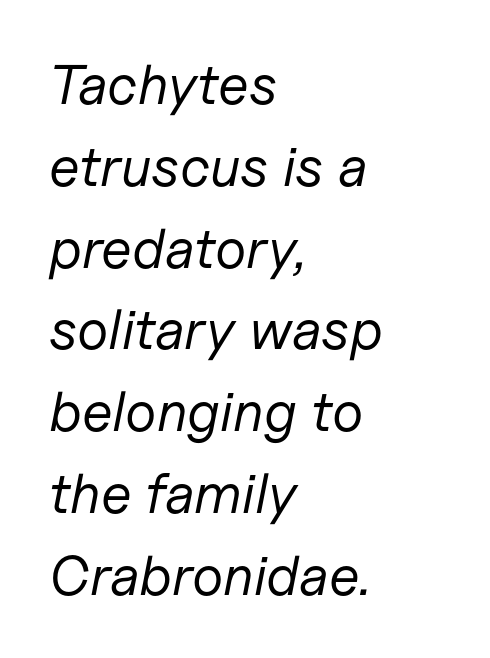
Q: Is the text bold? A: No.
Q: Is the text italic (slanted)? A: Yes, it leans right by about 11 degrees.
Q: Is the text underlined? A: No.
Q: How is the paragraph aligned? A: Left-aligned.
Q: Is the spacing between letters normal or unusually wide? A: Normal.
Q: Is the spacing between lines tight, normal or loose? A: Normal.
Q: Width (condensed, normal, or wide)? A: Normal.
Q: Stroke contrast? A: Low.
Q: x-height? A: Medium.
Q: Monospaced? A: No.
